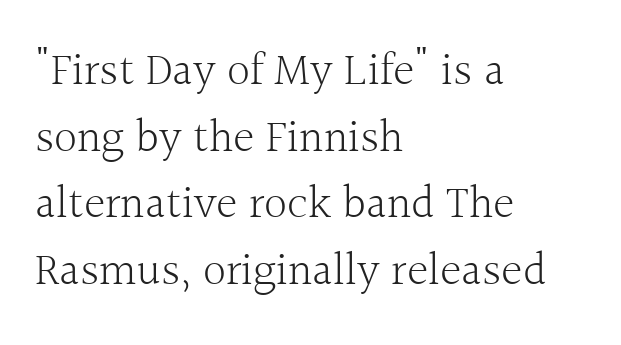
This sample keeps an unexceptional amount of space between lines. Honestly, there is no underline to notice here at all. The rendering uses natural spacing where letterforms have individual widths. Yep, those are serifs on the letters. Horizontally, the lines are justified to the leading edge only. Think standard paragraph weight, or any step lighter than that.
